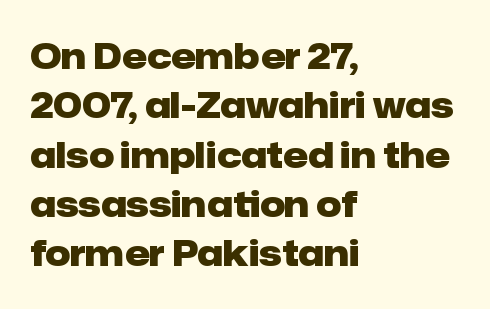
The image shows 35 px heavy sans-serif type, upright; set left-aligned, normal line spacing (1.41x), normal letter spacing, not underlined; low stroke contrast and a medium x-height.
